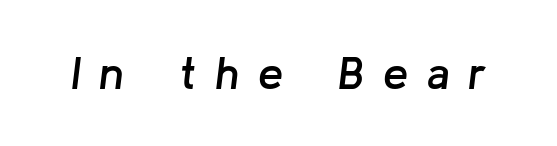
The image shows 45 px semibold type, italic (leaning right); set unusually wide letter spacing (+0.42 em), not underlined; low stroke contrast and a medium x-height.
